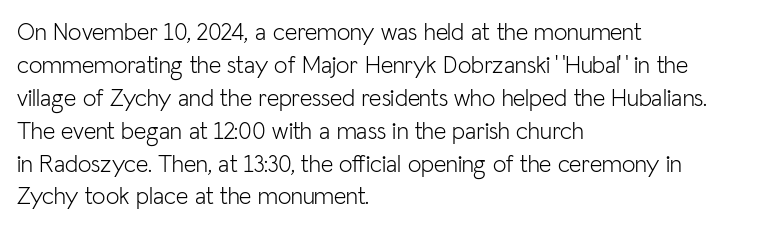
Q: Is the text bold? A: No.
Q: Is the text italic (slanted)? A: No, it is upright.
Q: Is the text underlined? A: No.
Q: How is the paragraph aligned? A: Left-aligned.
Q: Is the spacing between letters normal or unusually wide? A: Normal.
Q: Is the spacing between lines tight, normal or loose? A: Normal.
